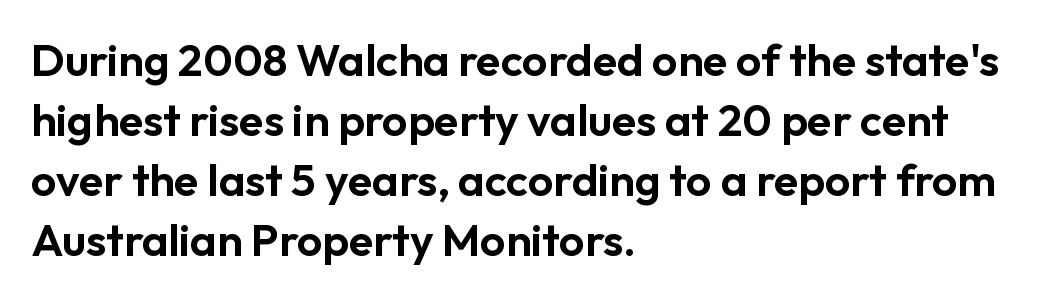
The image shows 45 px sans-serif type, upright; set left-aligned, normal line spacing (1.33x), normal letter spacing, not underlined; low stroke contrast and a medium x-height.
